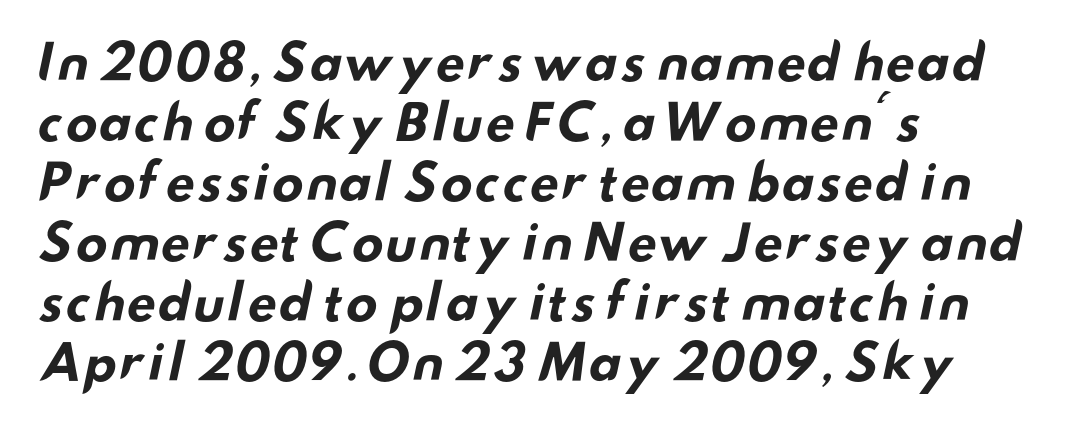
Do the characters align in a grid? No, the font is proportional. The lines in this sample share a left origin and differ only in where they stop. Caption: standard tracking, unaltered. Students, this is bold: see how much ink each stroke carries.
